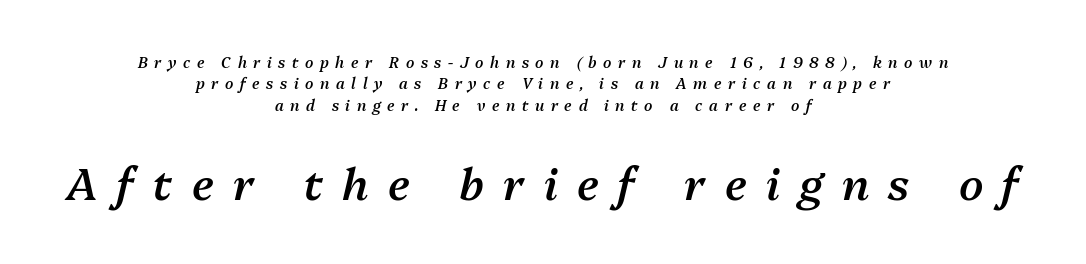
{"italic": "yes", "lean": "right", "slant_degrees": 13, "bold": "semi", "weight": "semibold", "width": "normal", "stroke_contrast": "medium", "x_height": "medium", "monospaced": "no", "underline": "no", "align": "center", "line_spacing": "normal", "line_spacing_ratio": 1.42, "letter_spacing": "wide", "letter_spacing_em": 0.44, "larger_block": "second", "size_ratio": 2.93, "glyph_px": 44}
